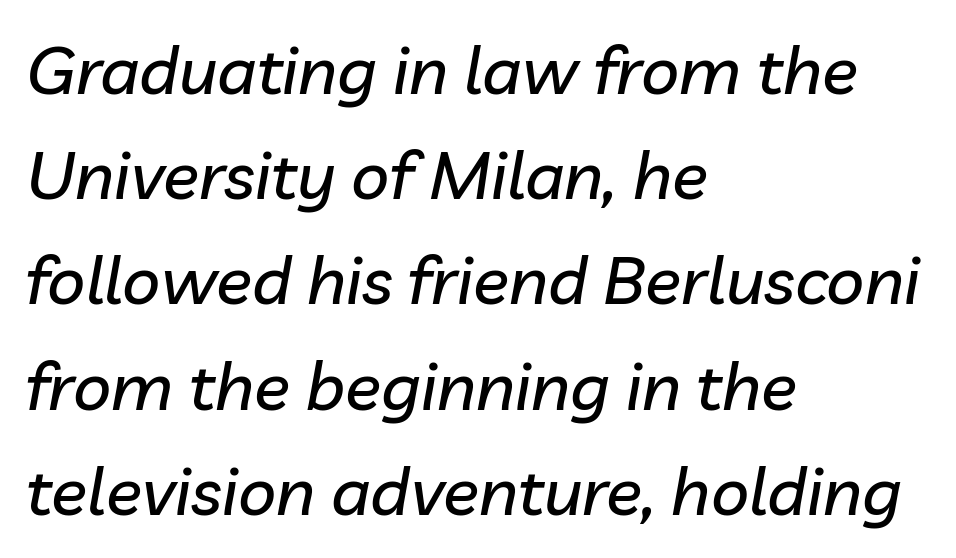
Here the glyphs are tracked normally, forming tight word shapes. Slant detected: the letters are inclined. Words float on clear page, feet unadorned. Line starts are locked; line ends wander.
